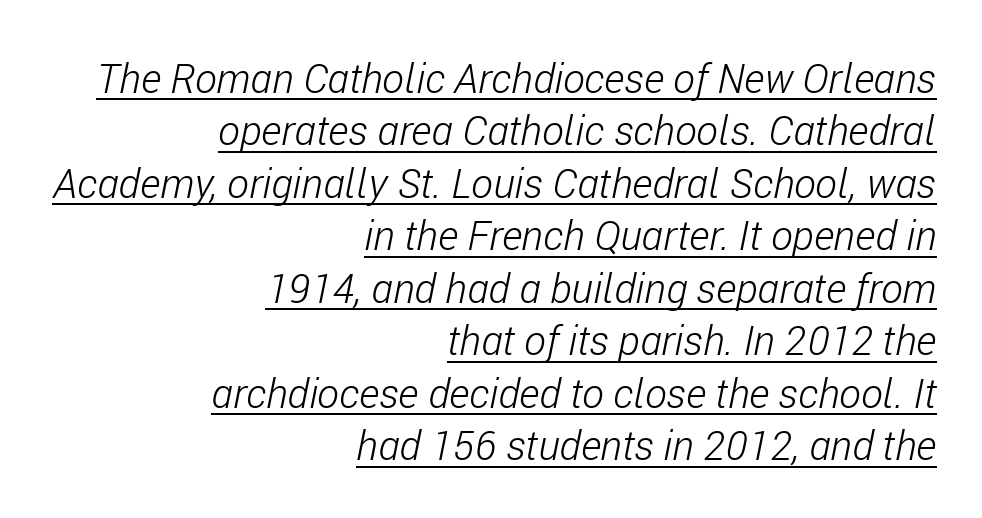
The image shows 41 px light, condensed type, italic (leaning right); set right-aligned, normal line spacing (1.28x), normal letter spacing, underlined; low stroke contrast and a medium x-height.
